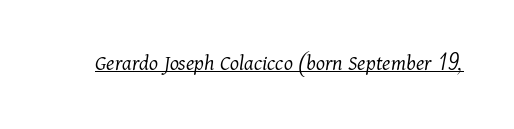
{"italic": "yes", "lean": "right", "slant_degrees": 11, "bold": "no", "underline": "yes", "letter_spacing": "normal", "letter_spacing_em": 0.0, "glyph_px": 23}
